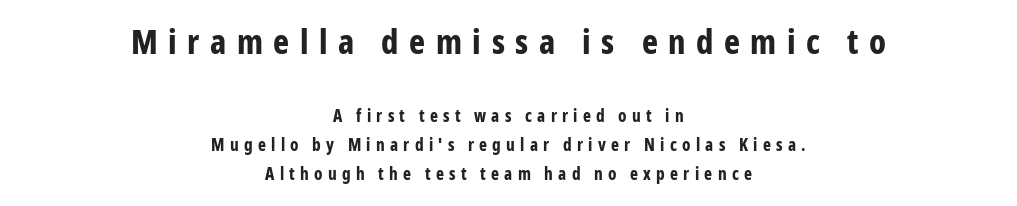
The image shows 34 px bold, condensed sans-serif type, upright; set centered, line spacing 1.72x, unusually wide letter spacing (+0.31 em), not underlined; the first (top) block is 2.0x larger; low stroke contrast and a medium x-height.
